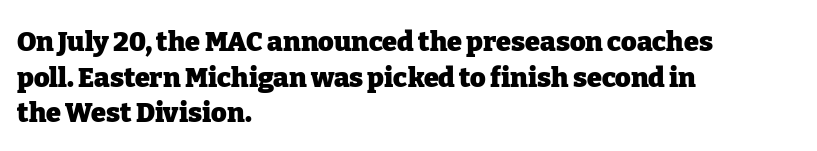
A typesetter would call this leading conventional body-copy spacing. Standard letterfit; no display-style spreading of the glyphs. The axis of the letterforms is exactly vertical. Typeset ragged right — the left edge is the straight one. Clear beneath every line of the passage. Each glyph is drawn with heavy, bold strokes.
